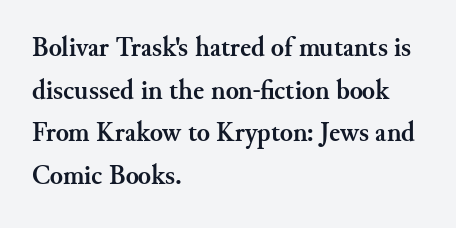
{"italic": "no", "bold": "yes", "underline": "no", "align": "left", "line_spacing": "normal", "line_spacing_ratio": 1.58, "letter_spacing": "normal", "letter_spacing_em": 0.0, "glyph_px": 27}
